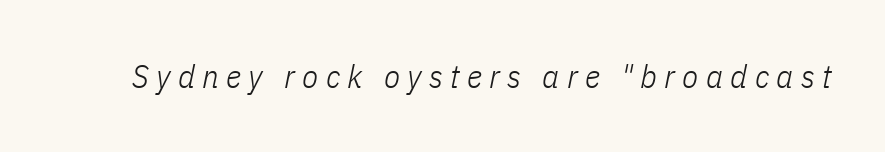
Q: Is the text bold? A: No.
Q: Is the text italic (slanted)? A: Yes, it leans right by about 11 degrees.
Q: Is the text underlined? A: No.
Q: Is the spacing between letters normal or unusually wide? A: Unusually wide.
Q: Width (condensed, normal, or wide)? A: Condensed.
Q: Stroke contrast? A: Low.
Q: x-height? A: Medium.
Q: Monospaced? A: No.
